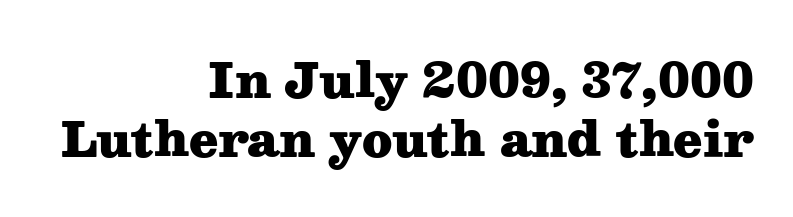
{"serif": "yes", "italic": "no", "bold": "yes", "weight": "heavy", "width": "wide", "stroke_contrast": "medium", "x_height": "medium", "monospaced": "no", "underline": "no", "align": "right", "line_spacing": "normal", "line_spacing_ratio": 1.26, "letter_spacing": "normal", "letter_spacing_em": 0.0, "glyph_px": 47}
